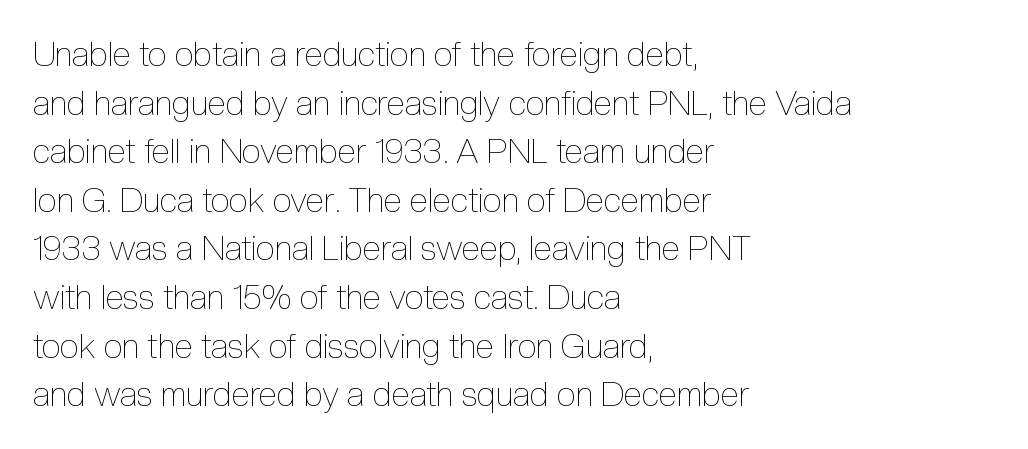
Q: Is the text bold? A: No.
Q: Is the text italic (slanted)? A: No, it is upright.
Q: Is the text underlined? A: No.
Q: How is the paragraph aligned? A: Left-aligned.
Q: Is the spacing between letters normal or unusually wide? A: Normal.
Q: Is the spacing between lines tight, normal or loose? A: Normal.
Q: Width (condensed, normal, or wide)? A: Condensed.
Q: x-height? A: Medium.
Q: Monospaced? A: No.
